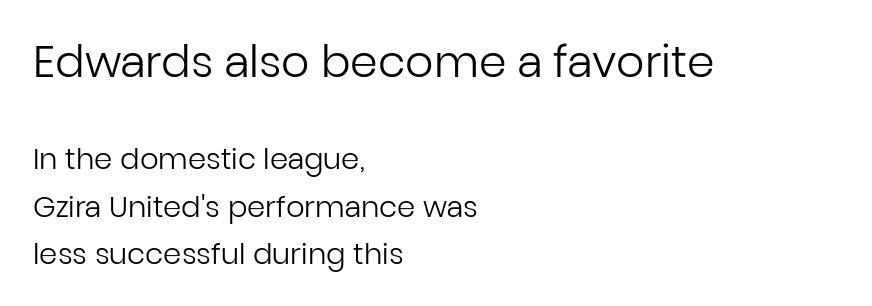
The image shows 44 px regular-weight sans-serif type, upright; set left-aligned, normal line spacing (1.64x), normal letter spacing, not underlined; the first (top) block is 1.52x larger; low stroke contrast and a medium x-height.
